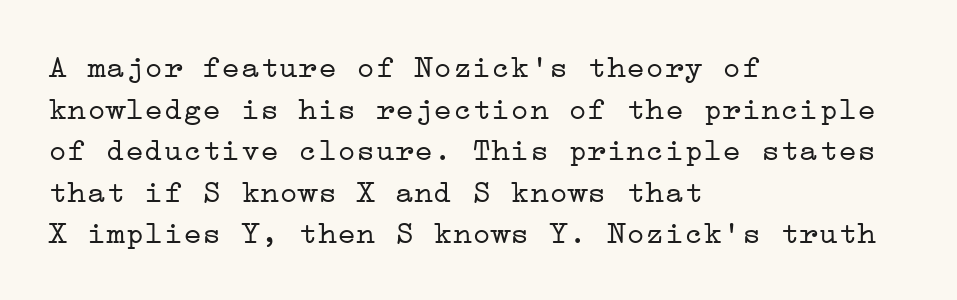
Rule under the text: the space is simply empty. One-word summary of the alignment: left. The rendering shows small feet on the letterforms — a serif design. The lettering holds an erect, upright posture throughout.
